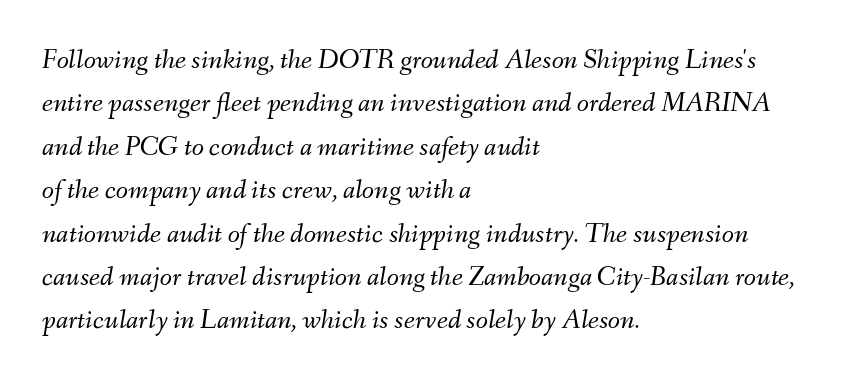
The image shows 28 px light type, italic (leaning right); set left-aligned, normal line spacing (1.55x), normal letter spacing, not underlined; medium stroke contrast and a small x-height.
